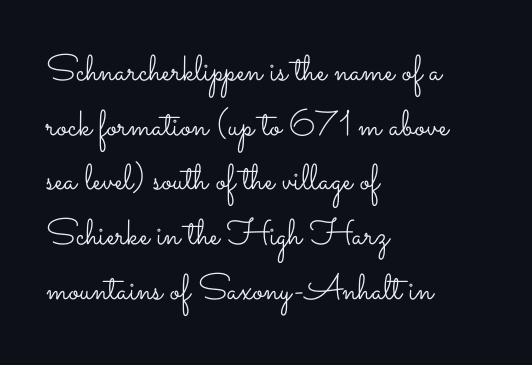
Q: Is the text bold? A: No.
Q: Is the text italic (slanted)? A: Yes.
Q: Is the text underlined? A: No.
Q: How is the paragraph aligned? A: Left-aligned.
Q: Is the spacing between letters normal or unusually wide? A: Normal.
Q: Is the spacing between lines tight, normal or loose? A: Normal.
Q: Width (condensed, normal, or wide)? A: Wide.
Q: Stroke contrast? A: Low.
Q: x-height? A: Small.
Q: Monospaced? A: No.
